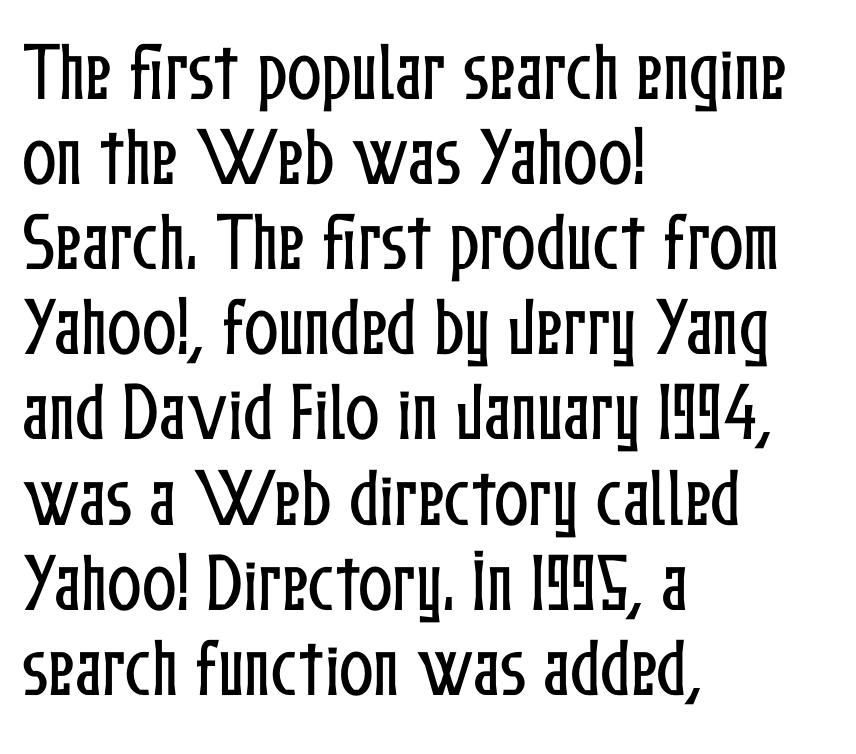
Q: Is the text italic (slanted)? A: No, it is upright.
Q: Is the text underlined? A: No.
Q: How is the paragraph aligned? A: Left-aligned.
Q: Is the spacing between letters normal or unusually wide? A: Normal.
Q: Is the spacing between lines tight, normal or loose? A: Normal.
Q: Width (condensed, normal, or wide)? A: Condensed.
Q: Stroke contrast? A: Low.
Q: x-height? A: Medium.
Q: Monospaced? A: No.
